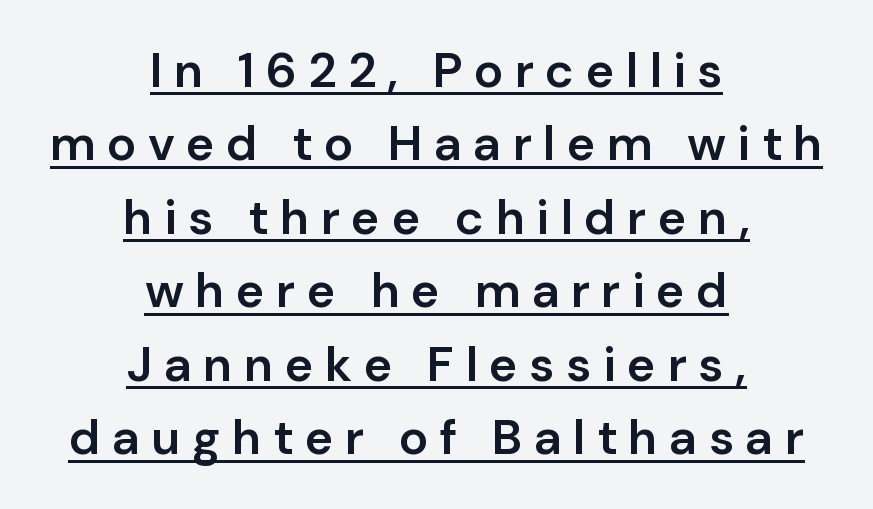
Q: Is the text bold? A: Semi-bold.
Q: Is the text italic (slanted)? A: No, it is upright.
Q: Is the typeface a serif or a sans-serif typeface? A: Sans-serif.
Q: Is the text underlined? A: Yes.
Q: How is the paragraph aligned? A: Centered.
Q: Is the spacing between letters normal or unusually wide? A: Unusually wide.
Q: Is the spacing between lines tight, normal or loose? A: Normal.
Q: Width (condensed, normal, or wide)? A: Normal.
Q: Stroke contrast? A: Low.
Q: x-height? A: Medium.
Q: Monospaced? A: No.
